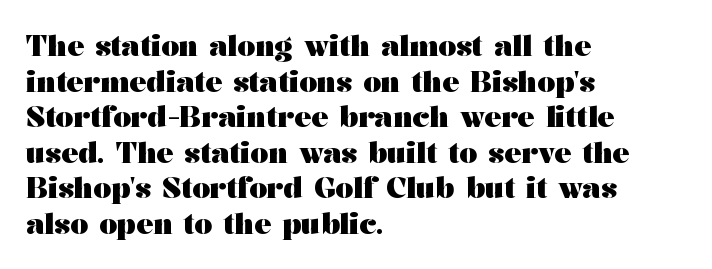
Q: Is the text bold? A: Yes.
Q: Is the text italic (slanted)? A: No, it is upright.
Q: Is the typeface a serif or a sans-serif typeface? A: Serif.
Q: Is the text underlined? A: No.
Q: How is the paragraph aligned? A: Left-aligned.
Q: Is the spacing between letters normal or unusually wide? A: Normal.
Q: Is the spacing between lines tight, normal or loose? A: Normal.
Q: Width (condensed, normal, or wide)? A: Wide.
Q: Stroke contrast? A: Medium.
Q: x-height? A: Medium.
Q: Monospaced? A: No.
